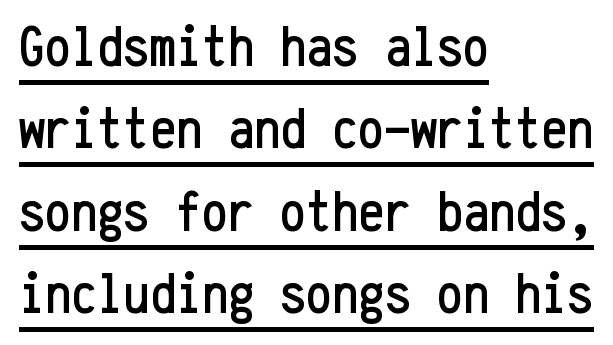
The image shows 58 px condensed sans-serif type, upright, monospaced; set left-aligned, normal line spacing (1.42x), normal letter spacing, underlined; low stroke contrast and a medium x-height.
